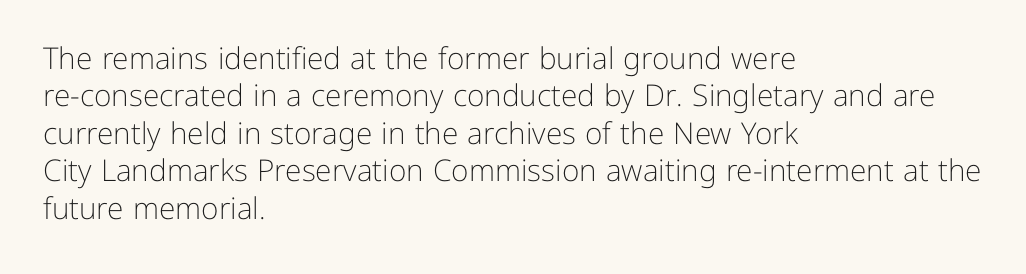
No extra tracking has been applied to these lines. The rendering uses a moderate line-height, typical for paragraphs. The space directly below the letters is spotless. Looks like regular typesetting: each glyph gets only the width it needs.
